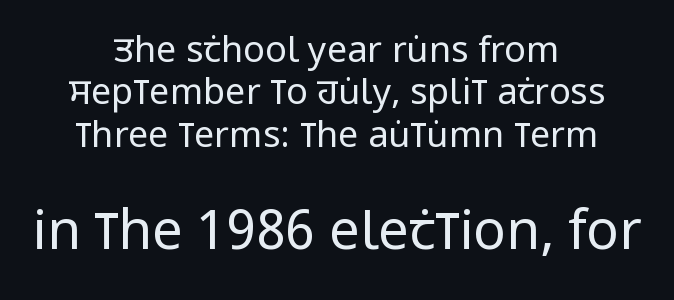
{"serif": "no", "italic": "no", "bold": "no", "weight": "regular", "width": "condensed", "stroke_contrast": "low", "x_height": "large", "monospaced": "no", "underline": "no", "align": "center", "line_spacing_ratio": 1.18, "letter_spacing": "normal", "letter_spacing_em": 0.0, "larger_block": "second", "size_ratio": 1.5, "glyph_px": 54}
